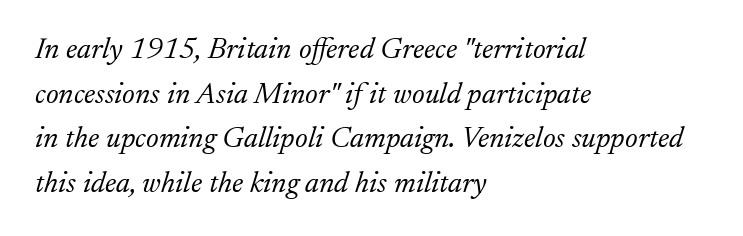
Q: Is the text bold? A: No.
Q: Is the text italic (slanted)? A: Yes, it leans right by about 17 degrees.
Q: Is the typeface a serif or a sans-serif typeface? A: Serif.
Q: Is the text underlined? A: No.
Q: How is the paragraph aligned? A: Left-aligned.
Q: Is the spacing between letters normal or unusually wide? A: Normal.
Q: Is the spacing between lines tight, normal or loose? A: Normal.
Q: Width (condensed, normal, or wide)? A: Normal.
Q: Stroke contrast? A: Low.
Q: x-height? A: Small.
Q: Monospaced? A: No.
